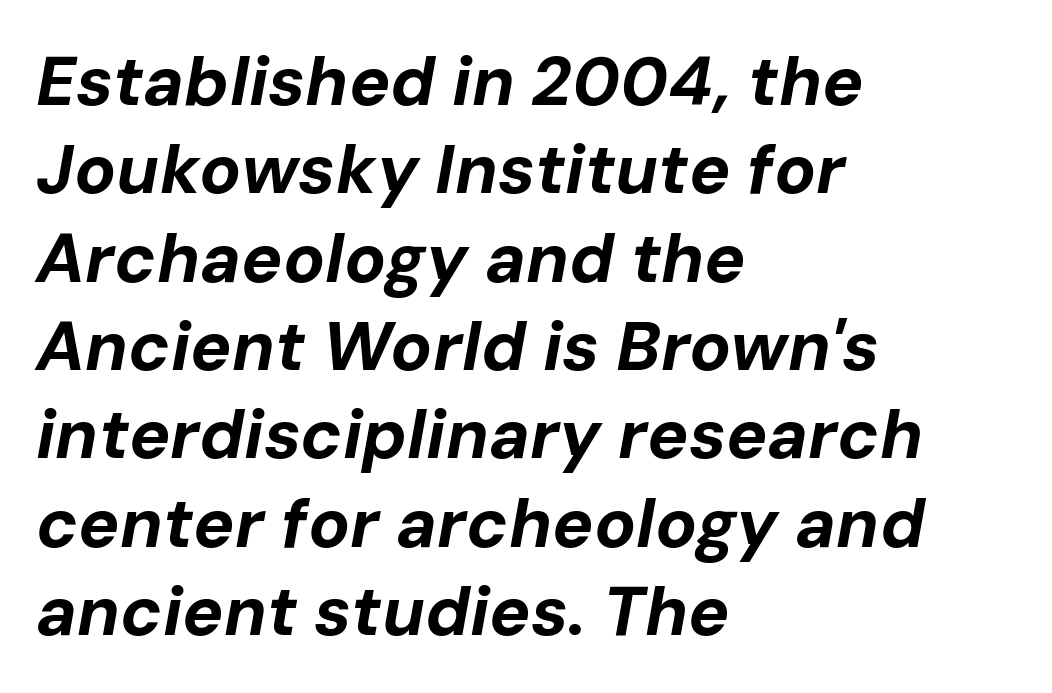
{"italic": "yes", "lean": "right", "slant_degrees": 10, "bold": "yes", "weight": "bold", "width": "normal", "stroke_contrast": "low", "x_height": "medium", "monospaced": "no", "underline": "no", "align": "left", "line_spacing": "normal", "line_spacing_ratio": 1.28, "letter_spacing": "normal", "letter_spacing_em": 0.0, "glyph_px": 69}
